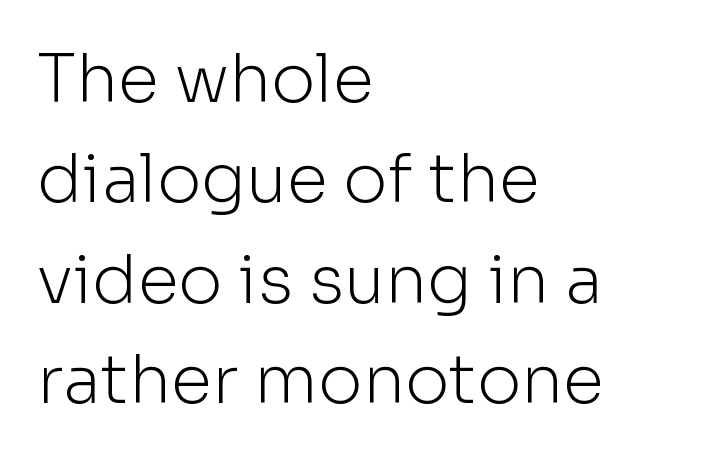
{"serif": "no", "italic": "no", "bold": "no", "weight": "light", "width": "normal", "stroke_contrast": "low", "x_height": "medium", "monospaced": "no", "underline": "no", "align": "left", "line_spacing": "normal", "line_spacing_ratio": 1.5, "letter_spacing": "normal", "letter_spacing_em": 0.0, "glyph_px": 67}
